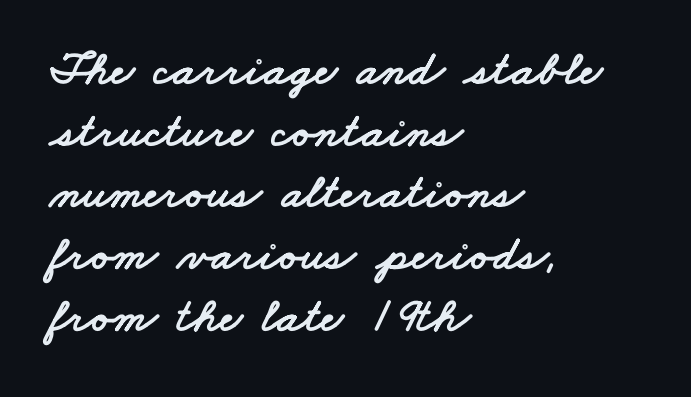
{"serif": "no", "width": "wide", "stroke_contrast": "low", "x_height": "small", "monospaced": "no", "underline": "no", "align": "left", "line_spacing": "normal", "line_spacing_ratio": 1.26, "letter_spacing": "normal", "letter_spacing_em": 0.0, "glyph_px": 49}
